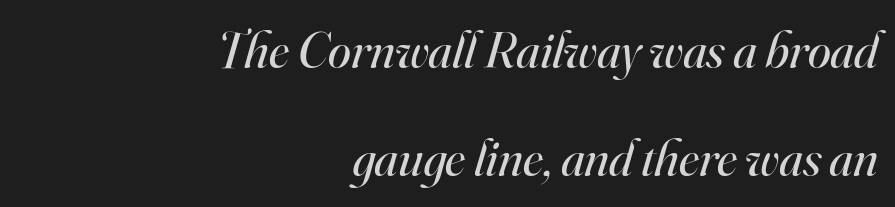
The image shows 52 px regular-weight serif type, italic (leaning right); set right-aligned, loose line spacing (2.07x), normal letter spacing, not underlined; high stroke contrast and a small x-height.
